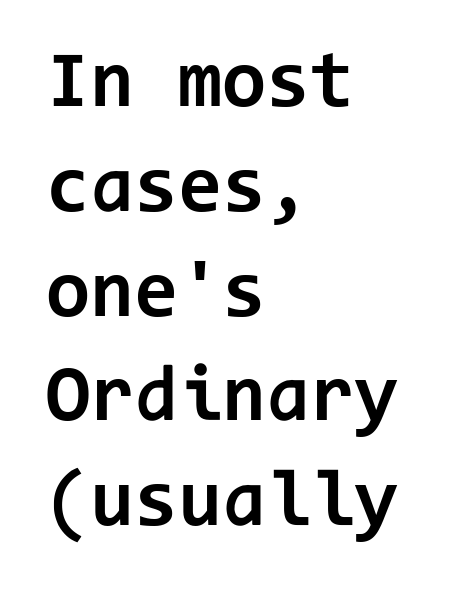
Do the characters align in a grid? Yes, the font is monospaced. You can tell from the bare stems that sans-serif type was used. The passage shown is not underscored anywhere. Ordinary non-slanted type is in use. One glance says typical: line gaps are just what's usual.
